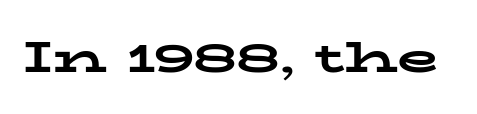
Q: Is the text bold? A: Yes.
Q: Is the text italic (slanted)? A: No, it is upright.
Q: Is the typeface a serif or a sans-serif typeface? A: Serif.
Q: Is the text underlined? A: No.
Q: Is the spacing between letters normal or unusually wide? A: Normal.
Q: Width (condensed, normal, or wide)? A: Wide.
Q: Stroke contrast? A: Low.
Q: x-height? A: Medium.
Q: Monospaced? A: No.
